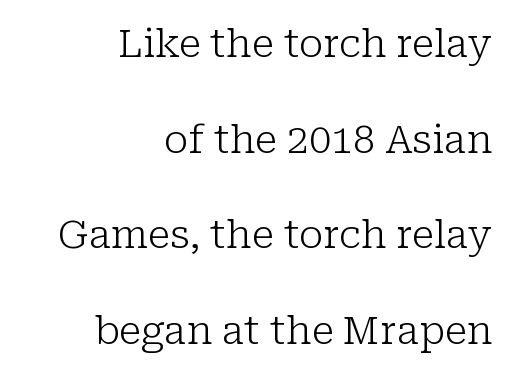
Underline: absent. The ragged edge is on the left, which tells us the setting is flush right. Character widths vary here, with narrow letters taking less room than wide ones. You can tell it's not italic because the verticals are truly vertical.
